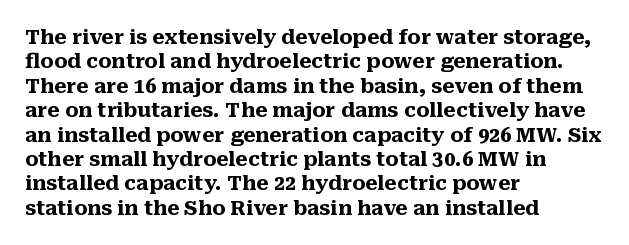
The image shows 20 px bold type, upright; set left-aligned, line spacing 1.22x, normal letter spacing, not underlined.
